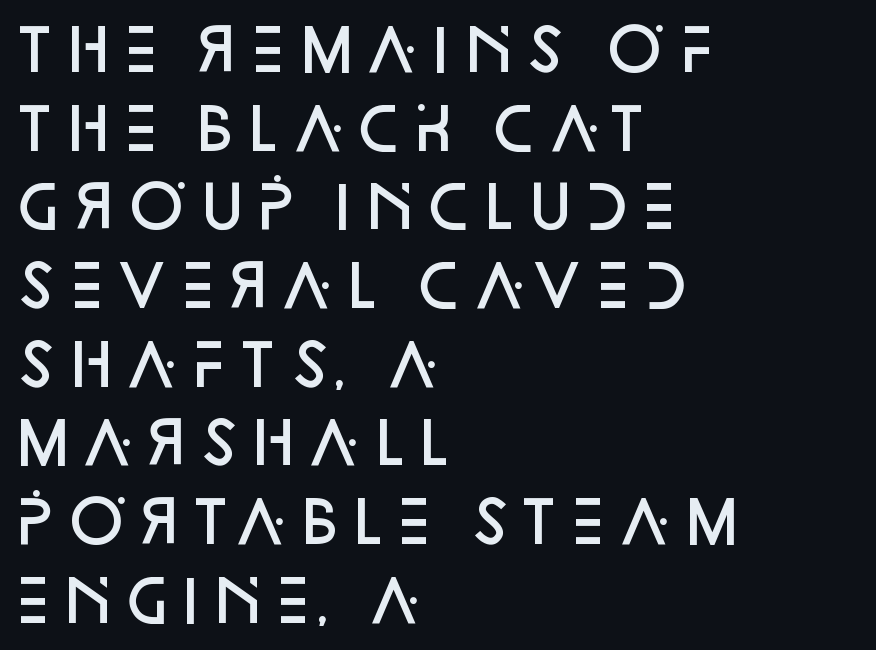
{"serif": "no", "italic": "no", "bold": "semi", "weight": "semibold", "width": "normal", "stroke_contrast": "low", "x_height": "large", "monospaced": "no", "underline": "no", "align": "left", "line_spacing": "normal", "line_spacing_ratio": 1.38, "letter_spacing": "normal", "letter_spacing_em": 0.0, "glyph_px": 57}
